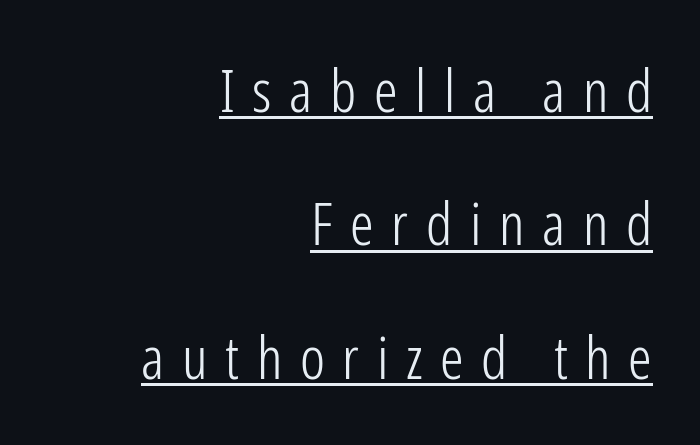
The rendering shows plain stroke endings on the letterforms — a sans-serif design. The face used here is rendered with a markedly widened letterfit. Character widths vary here, with narrow letters taking less room than wide ones. The string is rendered with underlining switched on.
